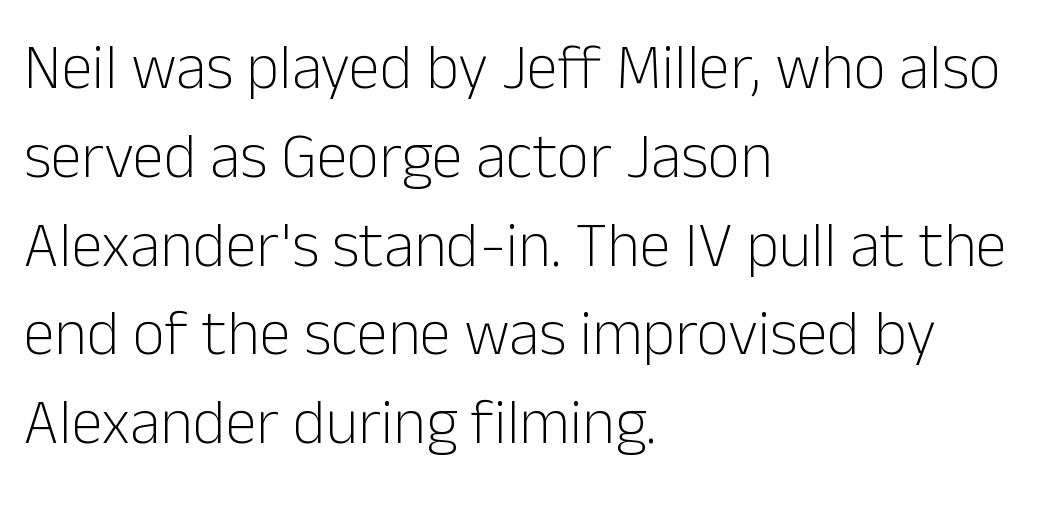
I'd call this a sans setting — the letters go barefoot. No italicization has been applied; the sample stays upright. Left-aligned paragraph, ragged on the right. Is this a fixed-width face? No — the glyphs have proportional, varying widths. No extra ink here — the face is not bold.
